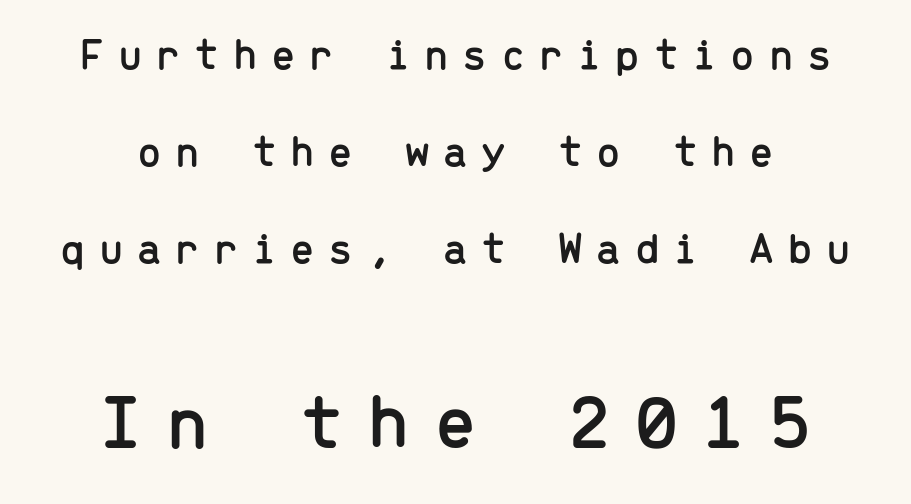
{"serif": "no", "italic": "no", "width": "normal", "stroke_contrast": "low", "x_height": "medium", "monospaced": "yes", "underline": "no", "align": "center", "line_spacing": "loose", "line_spacing_ratio": 2.21, "letter_spacing": "wide", "letter_spacing_em": 0.31, "larger_block": "second", "size_ratio": 1.75, "glyph_px": 77}
